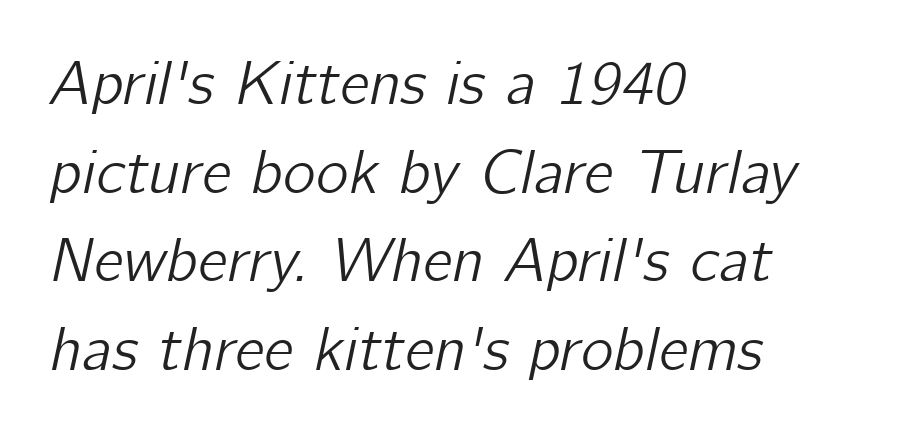
The image shows 62 px text type, italic (leaning right); set left-aligned, normal line spacing (1.43x), normal letter spacing, not underlined; low stroke contrast and a medium x-height.
